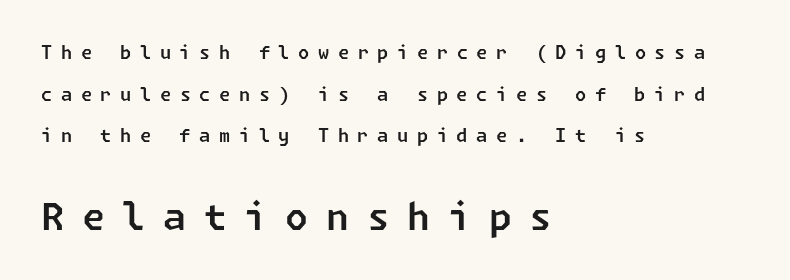
Visually, the bottom section dominates because its glyphs are scaled up. A typesetter would call this leading open, well beyond the default. Alignment: flush left. Letter spacing: wide. No feet cap the strokes, marking this as sans-serif type. The gap between lines stays unmarked.
